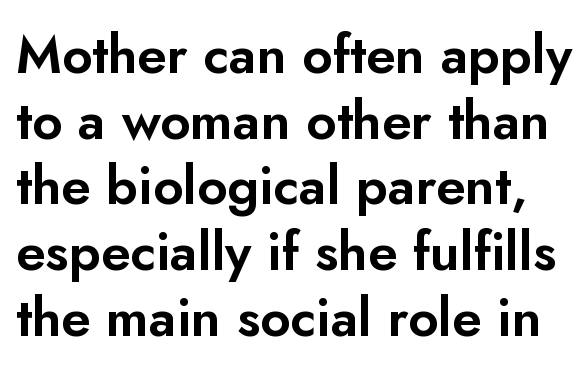
Here the designer chose a conventional face with non-uniform glyph widths. Every stem runs plumb, perpendicular to the baseline. Each row of text sits above clean, open space. There is no visible air inserted between adjacent glyphs. This is sans-serif lettering, the kind often seen on screens and signage.
